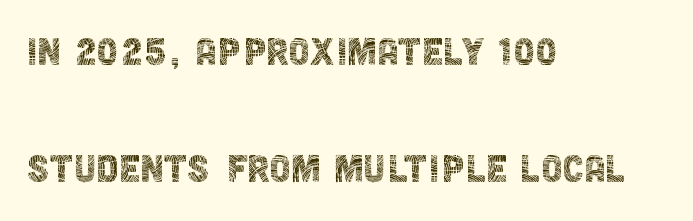
Q: Is the text bold? A: No.
Q: Is the text italic (slanted)? A: No, it is upright.
Q: Is the typeface a serif or a sans-serif typeface? A: Sans-serif.
Q: Is the text underlined? A: No.
Q: How is the paragraph aligned? A: Left-aligned.
Q: Is the spacing between letters normal or unusually wide? A: Normal.
Q: Is the spacing between lines tight, normal or loose? A: Loose.
Q: Width (condensed, normal, or wide)? A: Condensed.
Q: x-height? A: Large.
Q: Monospaced? A: No.
